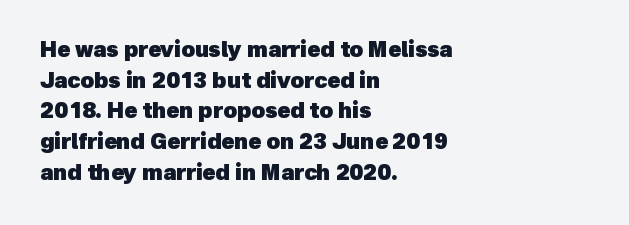
{"bold": "yes", "underline": "no", "align": "left", "line_spacing": "normal", "line_spacing_ratio": 1.46, "letter_spacing": "normal", "letter_spacing_em": 0.0, "glyph_px": 21}
